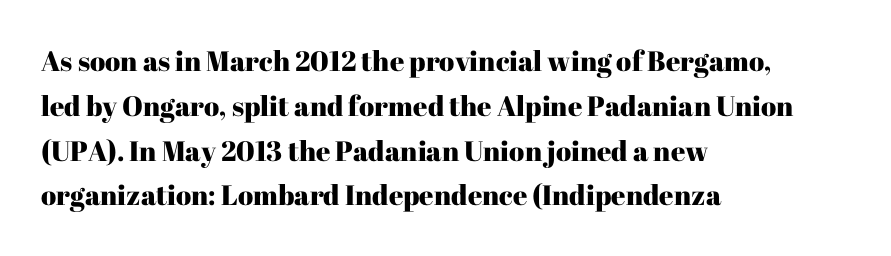
{"serif": "yes", "italic": "no", "width": "normal", "stroke_contrast": "high", "x_height": "medium", "monospaced": "no", "underline": "no", "align": "left", "line_spacing": "normal", "line_spacing_ratio": 1.6, "letter_spacing": "normal", "letter_spacing_em": 0.0, "glyph_px": 28}
